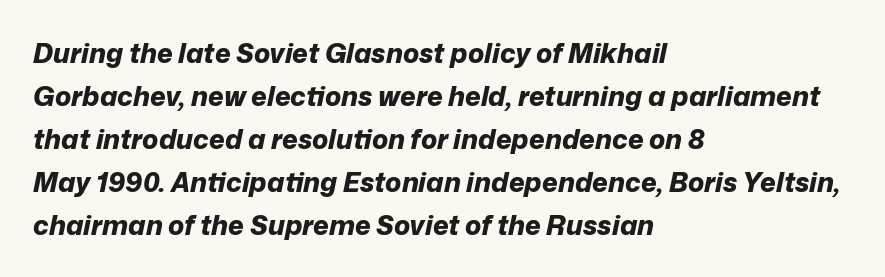
The image shows 27 px bold type, italic (leaning right); set left-aligned, normal line spacing (1.59x), normal letter spacing, not underlined.
